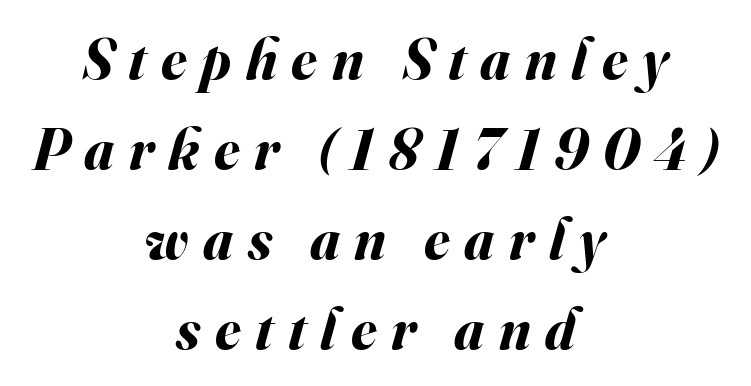
Q: Is the text bold? A: Yes.
Q: Is the text italic (slanted)? A: Yes, it leans right by about 16 degrees.
Q: Is the text underlined? A: No.
Q: How is the paragraph aligned? A: Centered.
Q: Is the spacing between letters normal or unusually wide? A: Unusually wide.
Q: Is the spacing between lines tight, normal or loose? A: Normal.
Q: Width (condensed, normal, or wide)? A: Normal.
Q: Stroke contrast? A: Medium.
Q: x-height? A: Small.
Q: Monospaced? A: No.
